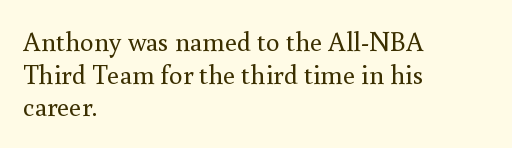
Q: Is the text bold? A: No.
Q: Is the text italic (slanted)? A: No, it is upright.
Q: Is the text underlined? A: No.
Q: How is the paragraph aligned? A: Left-aligned.
Q: Is the spacing between letters normal or unusually wide? A: Normal.
